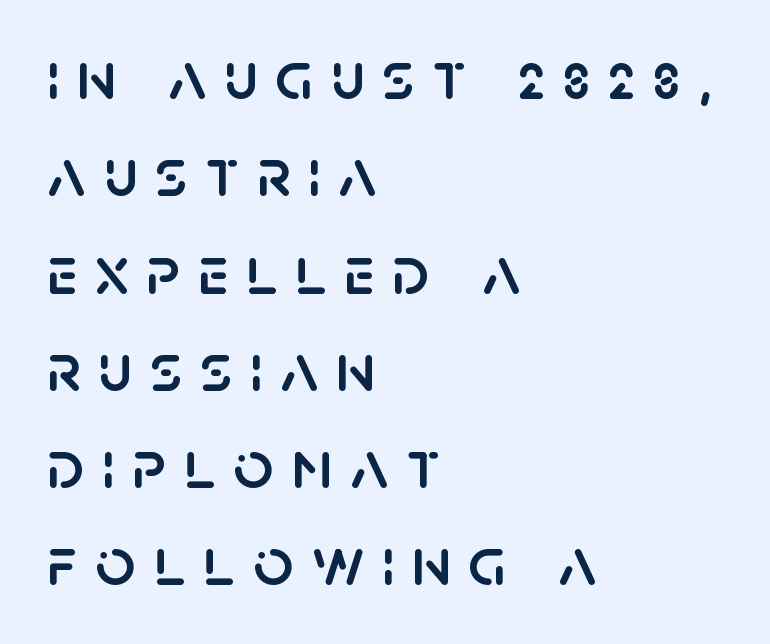
Designer's note — italics off, roman on. A typesetter would call this proportional, since set widths differ per character. Plain, unruled lines of type. There is plenty of visible air inserted between adjacent glyphs. Every row of glyphs begins at an identical x-position on the left.
